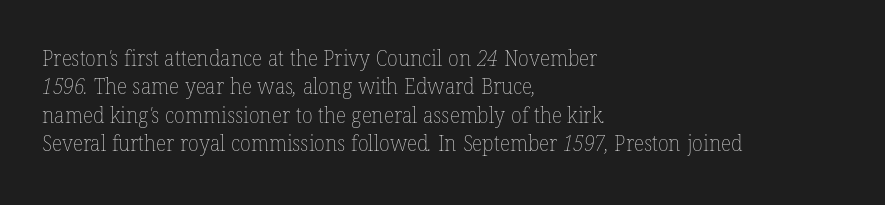
Students, note that the glyphs here touch the page at normal intervals. Leading: standard. The foot of each line stays bare and open. The typesetter chose a ragged-right arrangement here.
